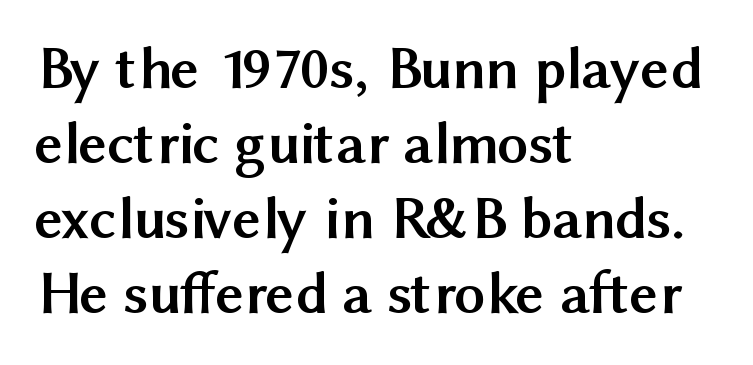
The image shows 62 px semibold sans-serif type, upright; set left-aligned, line spacing 1.21x, normal letter spacing, not underlined; medium stroke contrast and a medium x-height.
